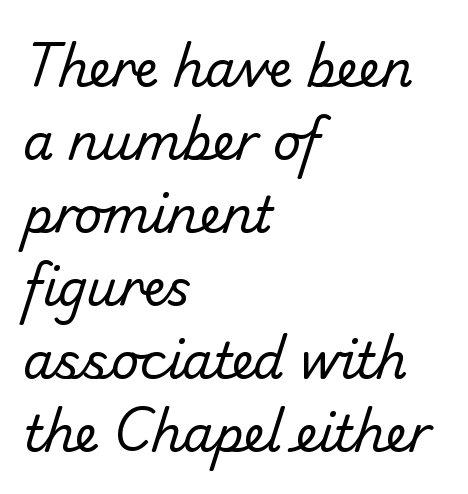
{"serif": "no", "bold": "no", "weight": "regular", "width": "normal", "stroke_contrast": "low", "x_height": "small", "monospaced": "no", "underline": "no", "align": "left", "line_spacing": "normal", "line_spacing_ratio": 1.49, "letter_spacing": "normal", "letter_spacing_em": 0.0, "glyph_px": 49}
